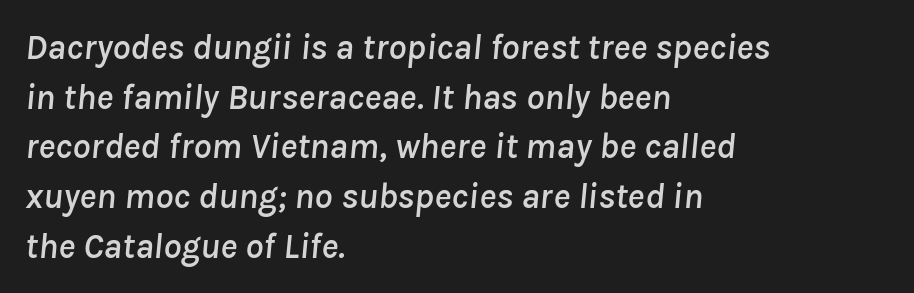
Q: Is the text italic (slanted)? A: Yes, it leans right by about 8 degrees.
Q: Is the text underlined? A: No.
Q: How is the paragraph aligned? A: Left-aligned.
Q: Is the spacing between letters normal or unusually wide? A: Normal.
Q: Is the spacing between lines tight, normal or loose? A: Normal.
Q: Width (condensed, normal, or wide)? A: Normal.
Q: Stroke contrast? A: Low.
Q: x-height? A: Medium.
Q: Monospaced? A: No.
